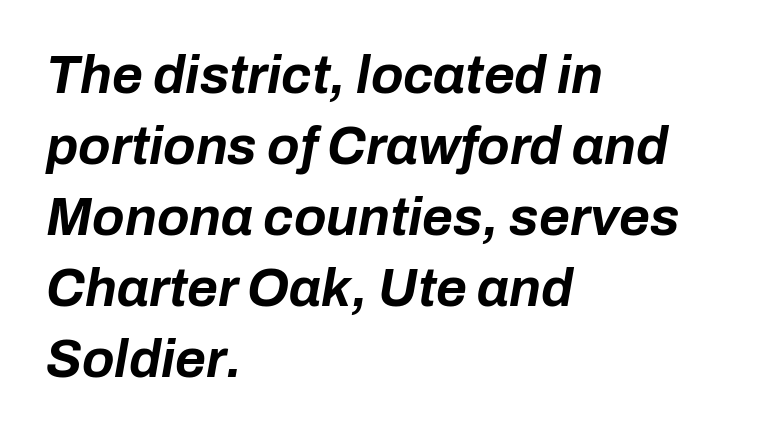
{"italic": "yes", "lean": "right", "slant_degrees": 10, "bold": "yes", "weight": "bold", "width": "normal", "stroke_contrast": "low", "x_height": "medium", "monospaced": "no", "underline": "no", "align": "left", "line_spacing": "normal", "line_spacing_ratio": 1.34, "letter_spacing": "normal", "letter_spacing_em": 0.0, "glyph_px": 53}
